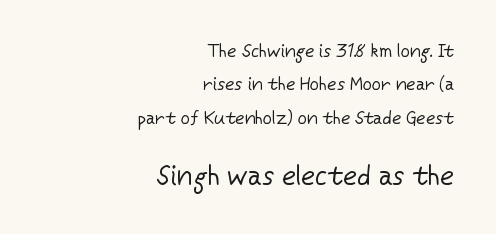
{"italic": "no", "bold": "no", "underline": "no", "align": "right", "line_spacing_ratio": 1.85, "letter_spacing": "normal", "letter_spacing_em": 0.0, "larger_block": "second", "size_ratio": 1.5, "glyph_px": 27}
